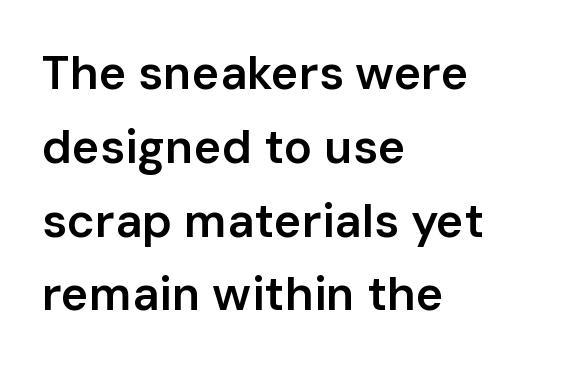
Q: Is the text bold? A: Semi-bold.
Q: Is the text italic (slanted)? A: No, it is upright.
Q: Is the typeface a serif or a sans-serif typeface? A: Sans-serif.
Q: Is the text underlined? A: No.
Q: How is the paragraph aligned? A: Left-aligned.
Q: Is the spacing between letters normal or unusually wide? A: Normal.
Q: Is the spacing between lines tight, normal or loose? A: Normal.
Q: Width (condensed, normal, or wide)? A: Normal.
Q: Stroke contrast? A: Low.
Q: x-height? A: Medium.
Q: Monospaced? A: No.
